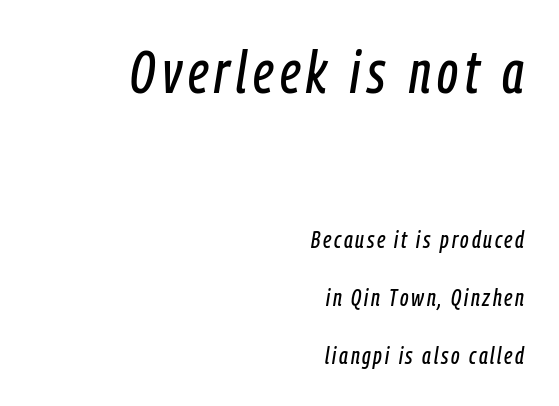
{"italic": "yes", "lean": "right", "slant_degrees": 9, "width": "condensed", "stroke_contrast": "low", "x_height": "medium", "monospaced": "no", "underline": "no", "align": "right", "line_spacing": "loose", "line_spacing_ratio": 2.41, "larger_block": "first", "size_ratio": 2.46, "glyph_px": 59}
